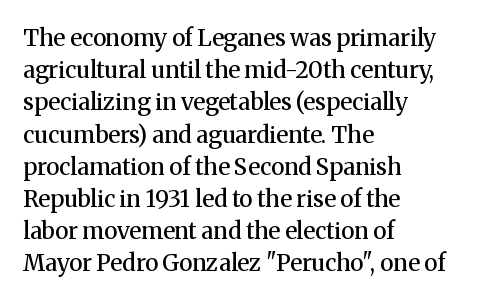
{"italic": "no", "bold": "semi", "underline": "no", "align": "left", "line_spacing": "normal", "line_spacing_ratio": 1.4, "letter_spacing": "normal", "letter_spacing_em": 0.0, "glyph_px": 23}
